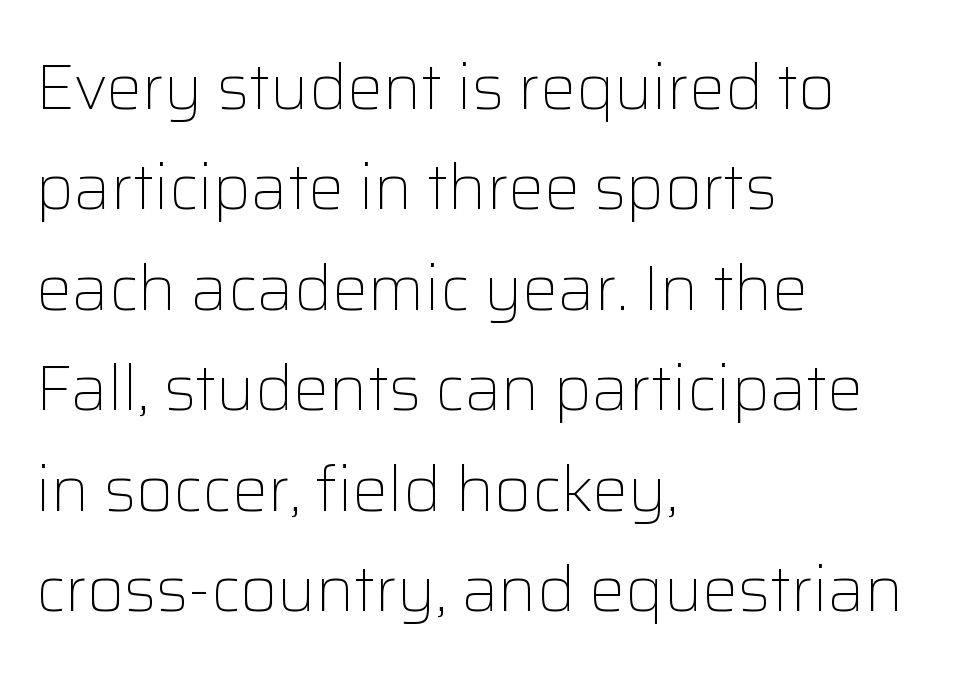
Q: Is the text bold? A: No.
Q: Is the text italic (slanted)? A: No, it is upright.
Q: Is the typeface a serif or a sans-serif typeface? A: Sans-serif.
Q: Is the text underlined? A: No.
Q: How is the paragraph aligned? A: Left-aligned.
Q: Is the spacing between letters normal or unusually wide? A: Normal.
Q: Is the spacing between lines tight, normal or loose? A: Normal.
Q: Width (condensed, normal, or wide)? A: Normal.
Q: Stroke contrast? A: Low.
Q: x-height? A: Medium.
Q: Monospaced? A: No.
